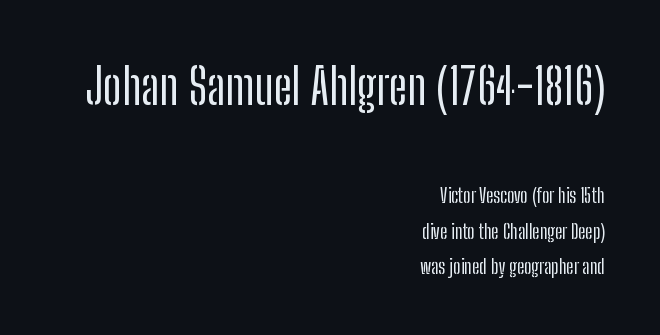
The image shows 50 px condensed sans-serif type, upright; set right-aligned, line spacing 1.77x, normal letter spacing, not underlined; the first (top) block is 2.5x larger; low stroke contrast and a medium x-height.
